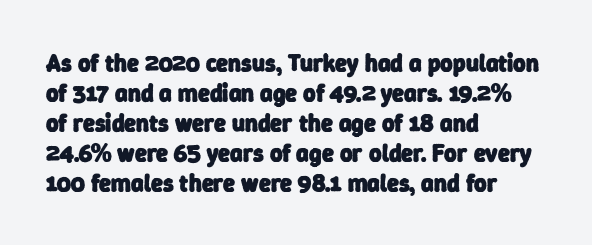
Heft: maximum for text — a bold. Typeset ragged right — the left edge is the straight one. Nobody touched the tracking dial on this one. Leading: standard.
